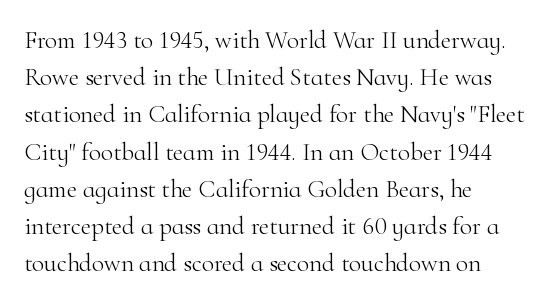
{"italic": "no", "bold": "no", "underline": "no", "align": "left", "line_spacing": "normal", "line_spacing_ratio": 1.49, "letter_spacing": "normal", "letter_spacing_em": 0.0, "glyph_px": 25}
